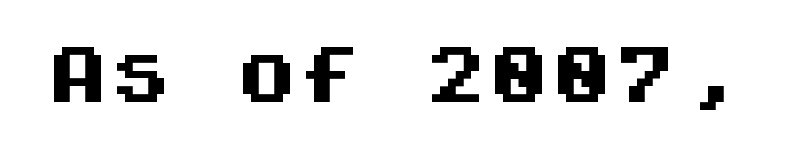
Q: Is the text bold? A: Yes.
Q: Is the text italic (slanted)? A: No, it is upright.
Q: Is the typeface a serif or a sans-serif typeface? A: Sans-serif.
Q: Is the text underlined? A: No.
Q: Is the spacing between letters normal or unusually wide? A: Normal.
Q: Width (condensed, normal, or wide)? A: Normal.
Q: Stroke contrast? A: Medium.
Q: x-height? A: Large.
Q: Monospaced? A: Yes.
